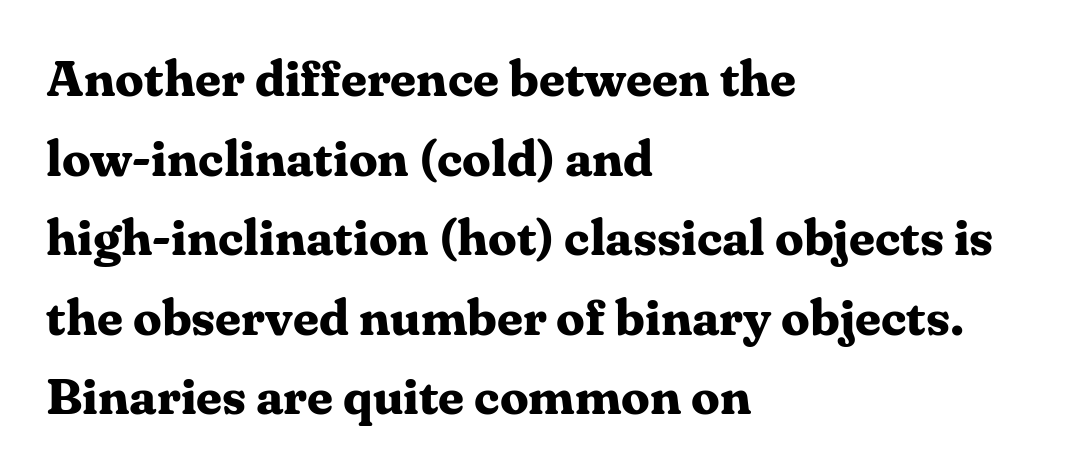
{"serif": "yes", "italic": "no", "bold": "yes", "weight": "bold", "width": "normal", "stroke_contrast": "medium", "x_height": "medium", "monospaced": "no", "underline": "no", "align": "left", "line_spacing": "normal", "line_spacing_ratio": 1.56, "letter_spacing": "normal", "letter_spacing_em": 0.0, "glyph_px": 51}
